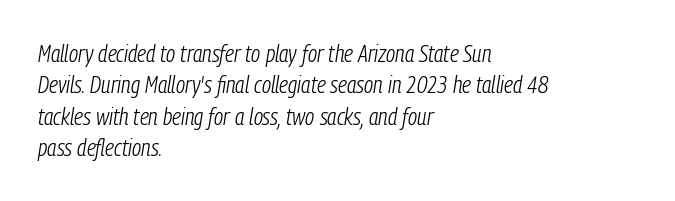
Evenly set lines give the paragraph a standard silhouette. You could call the tracking neutral — neither tight nor loose. A clean baseline with only descenders dipping below it. Weight class: somewhere from thin through regular.
